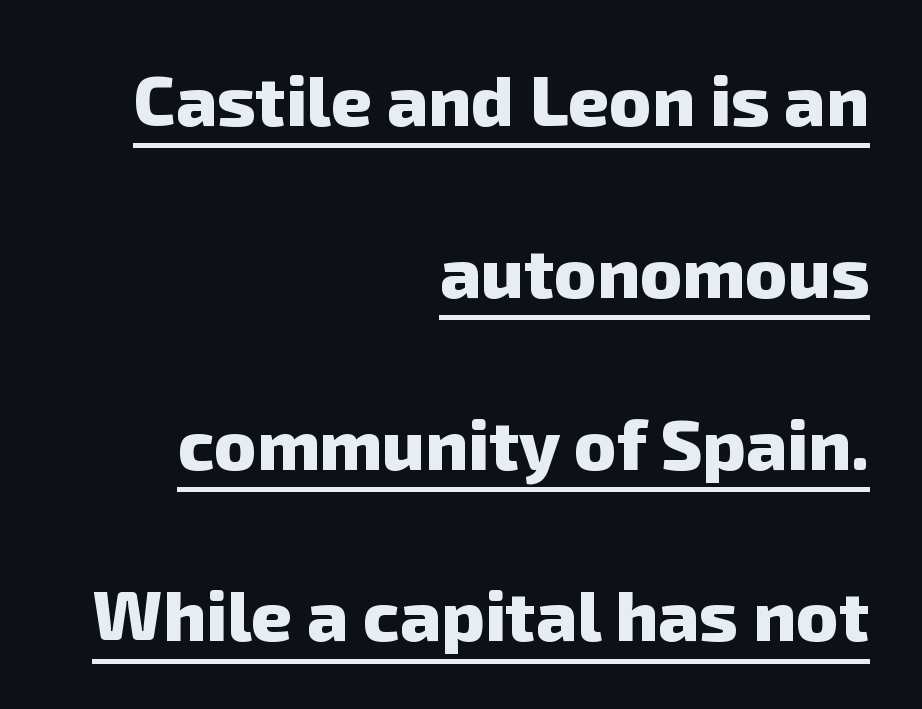
{"serif": "no", "bold": "yes", "weight": "heavy", "width": "normal", "stroke_contrast": "low", "x_height": "medium", "monospaced": "no", "underline": "yes", "align": "right", "line_spacing": "loose", "line_spacing_ratio": 2.42, "letter_spacing": "normal", "letter_spacing_em": 0.0, "glyph_px": 71}
